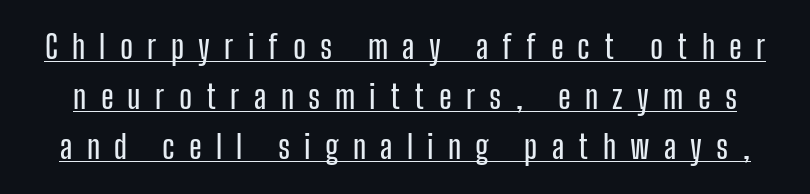
The image shows 33 px condensed sans-serif type, upright; set normal line spacing (1.52x), unusually wide letter spacing (+0.43 em), underlined; low stroke contrast and a medium x-height.
